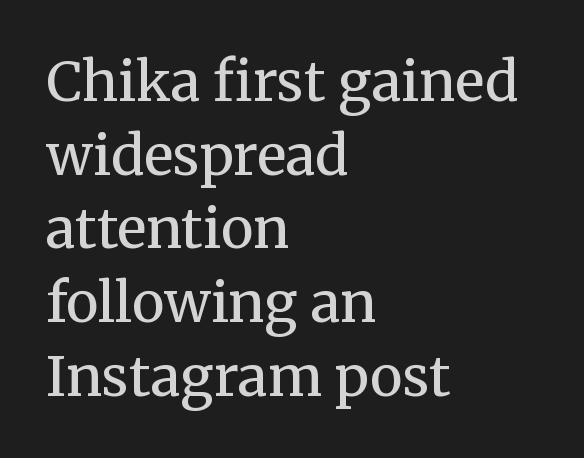
Tall strokes in this sample are plumb rather than angled. The characters are drawn with everyday or finer stroke widths. Bare-footed words on every line. The type is set solid horizontally, with unmodified tracking.
